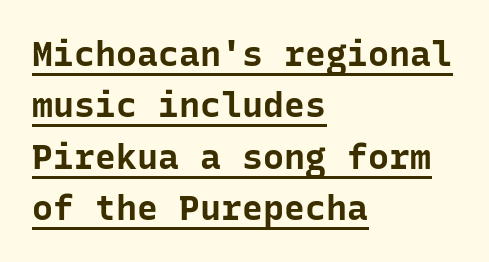
Heavy-handed strokes throughout: this text is bold. Teacher's note: observe the even left margin — that is flush-left alignment. A rule runs beneath these lines of type. The rendering shows plain stroke endings on the letterforms — a sans-serif design. Think of a typewriter: that constant character pitch is what you see here.
